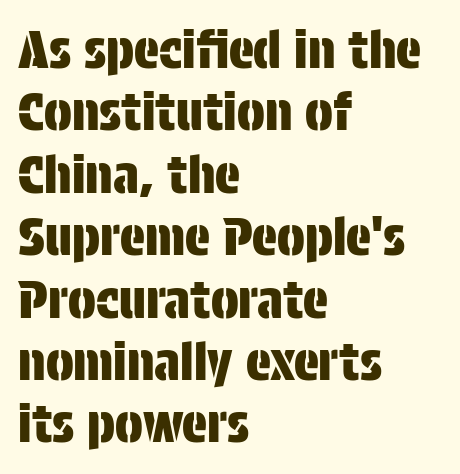
Glance below the letters and you will spot only blank space. Are there feet on the stems? There aren't — it's a sans. Is this a fixed-width face? No — the glyphs have proportional, varying widths. Italic: no, the glyphs are upright roman. What stands out about the letter spacing? Nothing — it is the standard amount.
